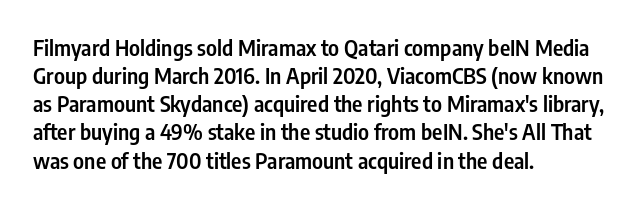
The image shows 22 px text type, upright; set left-aligned, normal line spacing (1.28x), normal letter spacing, not underlined.
